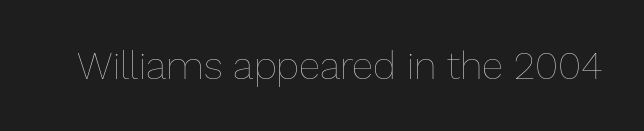
{"italic": "no", "bold": "no", "weight": "thin", "width": "normal", "stroke_contrast": "low", "x_height": "medium", "monospaced": "no", "underline": "no", "letter_spacing": "normal", "letter_spacing_em": 0.0, "glyph_px": 39}
